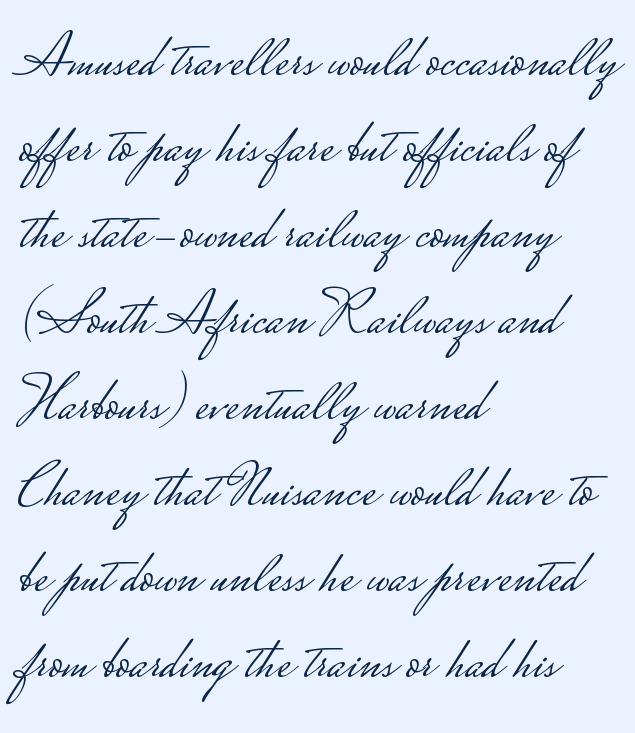
If you measured baseline to baseline, you'd find a middling distance. Does the copy run flush right? No — it runs flush left. The letters advance in unequal steps, a hallmark of proportional type. The strip under each line holds only bare page. Between one letter and the next there's only the usual sliver of space.
